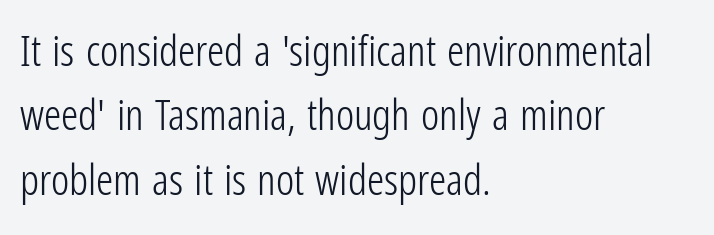
The image shows 43 px light, condensed sans-serif type, upright; set left-aligned, normal line spacing (1.5x), normal letter spacing, not underlined; low stroke contrast and a medium x-height.
